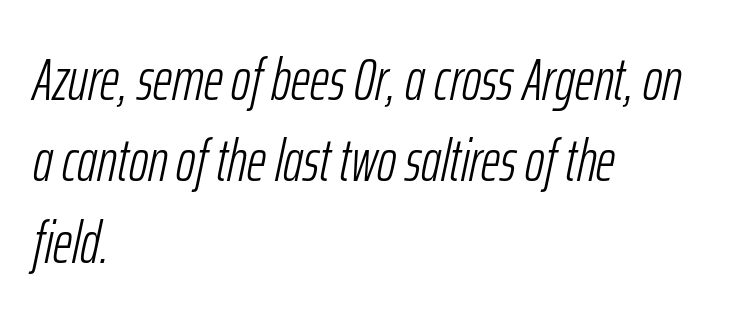
{"italic": "yes", "lean": "right", "slant_degrees": 12, "bold": "no", "weight": "light", "width": "condensed", "stroke_contrast": "low", "x_height": "medium", "monospaced": "no", "underline": "no", "align": "left", "line_spacing": "normal", "line_spacing_ratio": 1.38, "letter_spacing": "normal", "letter_spacing_em": 0.0, "glyph_px": 59}
